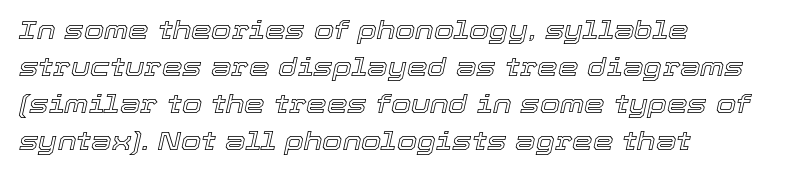
Descender tails drop into unmarked territory. Letter spacing: default. Line spacing here is normal. Quick note: italic.
